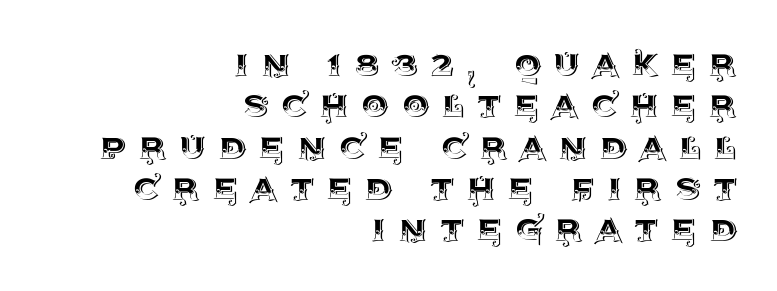
Q: Is the text italic (slanted)? A: No, it is upright.
Q: Is the text underlined? A: No.
Q: How is the paragraph aligned? A: Right-aligned.
Q: Is the spacing between letters normal or unusually wide? A: Unusually wide.
Q: Is the spacing between lines tight, normal or loose? A: Tight.
Q: Width (condensed, normal, or wide)? A: Normal.
Q: x-height? A: Large.
Q: Monospaced? A: No.
